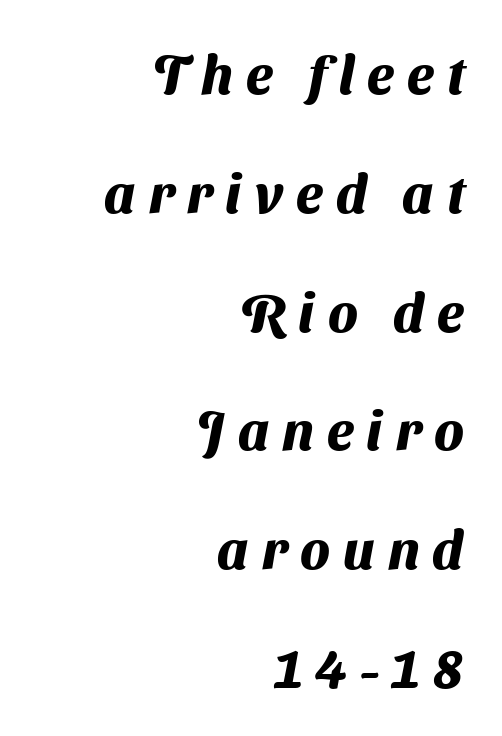
Q: Is the text bold? A: Yes.
Q: Is the typeface a serif or a sans-serif typeface? A: Sans-serif.
Q: Is the text underlined? A: No.
Q: How is the paragraph aligned? A: Right-aligned.
Q: Is the spacing between letters normal or unusually wide? A: Unusually wide.
Q: Is the spacing between lines tight, normal or loose? A: Loose.
Q: Width (condensed, normal, or wide)? A: Normal.
Q: Stroke contrast? A: Medium.
Q: x-height? A: Medium.
Q: Monospaced? A: No.
